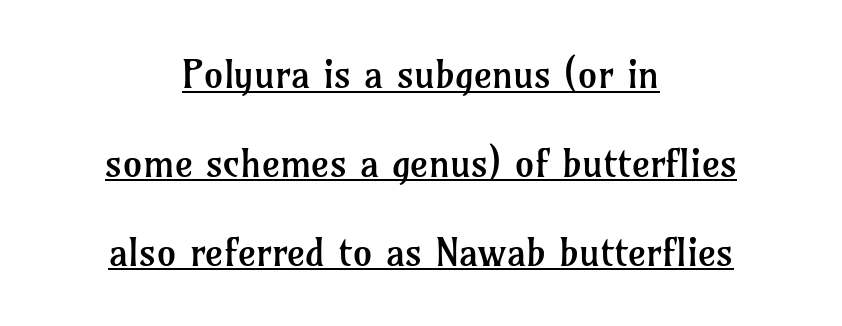
The image shows 39 px regular-weight serif type, upright; set centered, loose line spacing (2.28x), normal letter spacing, underlined; low stroke contrast and a medium x-height.
